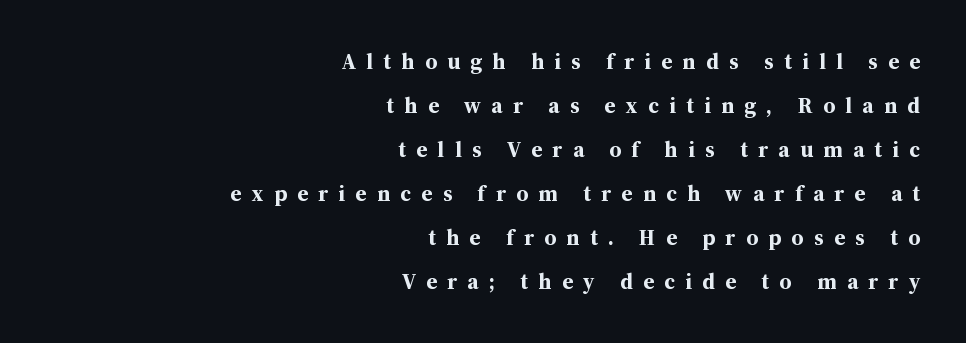
{"italic": "no", "bold": "yes", "underline": "no", "align": "right", "line_spacing": "loose", "line_spacing_ratio": 2.0, "letter_spacing": "wide", "letter_spacing_em": 0.47, "glyph_px": 22}
